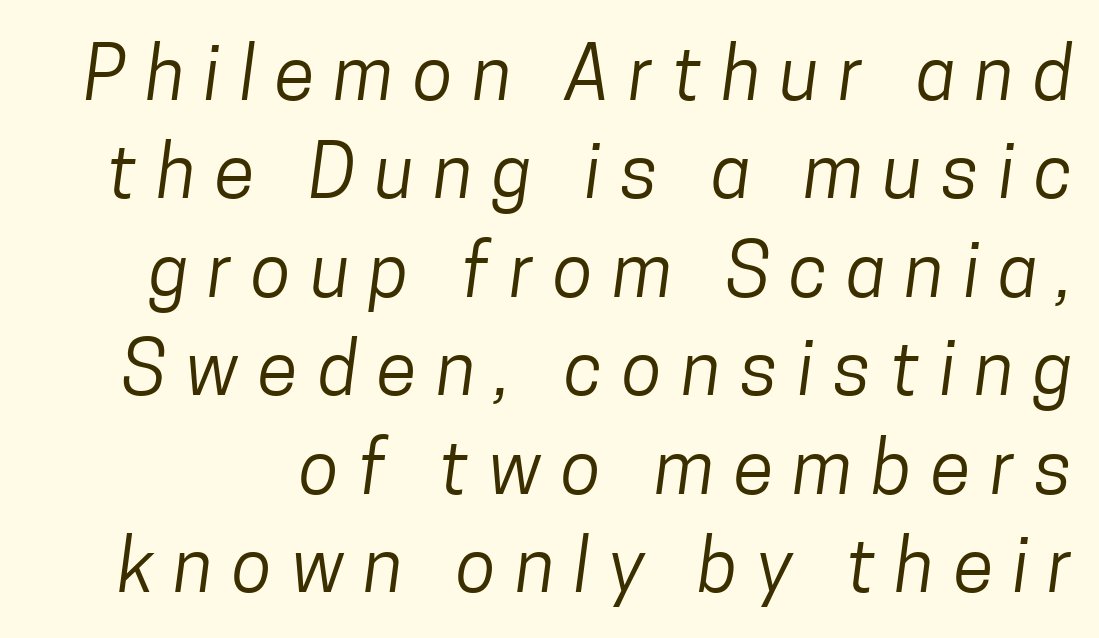
Q: Is the text bold? A: No.
Q: Is the typeface a serif or a sans-serif typeface? A: Sans-serif.
Q: Is the text underlined? A: No.
Q: Is the spacing between letters normal or unusually wide? A: Unusually wide.
Q: Is the spacing between lines tight, normal or loose? A: Normal.
Q: Width (condensed, normal, or wide)? A: Condensed.
Q: Stroke contrast? A: Low.
Q: x-height? A: Medium.
Q: Monospaced? A: No.
